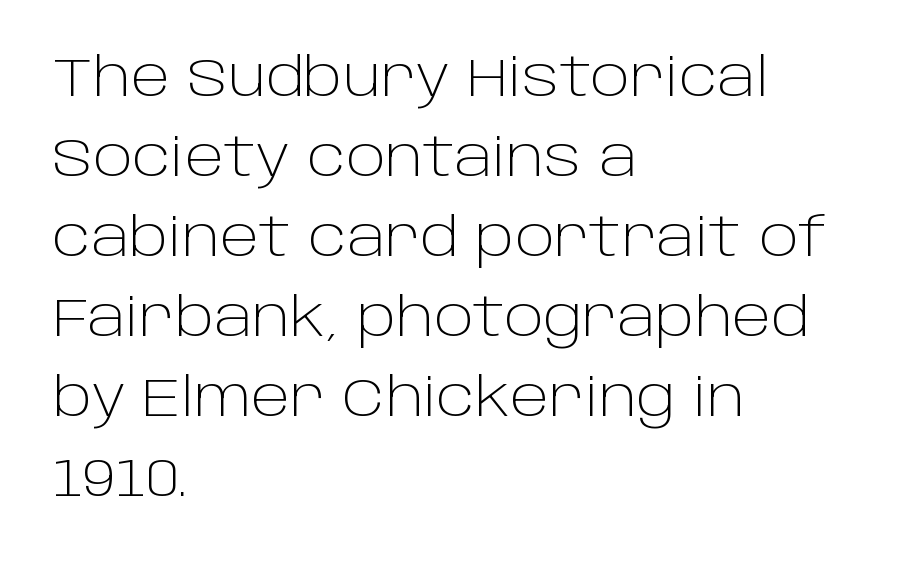
{"serif": "no", "italic": "no", "bold": "no", "weight": "light", "width": "normal", "stroke_contrast": "low", "x_height": "large", "monospaced": "no", "underline": "no", "align": "left", "line_spacing": "normal", "line_spacing_ratio": 1.51, "letter_spacing": "normal", "letter_spacing_em": 0.0, "glyph_px": 53}
